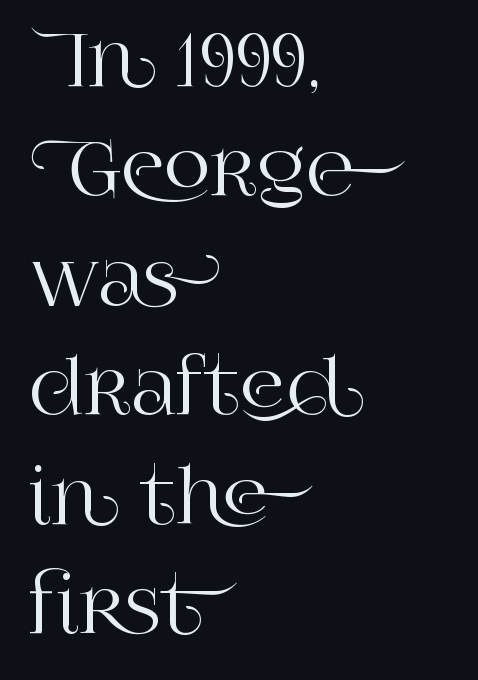
The image shows 73 px serif type, upright; set left-aligned, normal line spacing (1.5x), normal letter spacing, not underlined; high stroke contrast and a large x-height.
